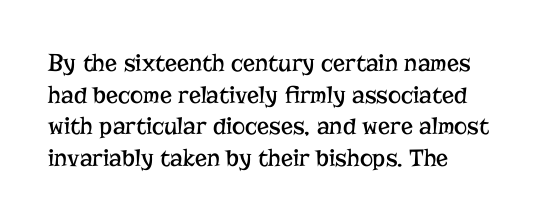
Q: Is the text bold? A: No.
Q: Is the text italic (slanted)? A: No, it is upright.
Q: Is the text underlined? A: No.
Q: How is the paragraph aligned? A: Left-aligned.
Q: Is the spacing between letters normal or unusually wide? A: Normal.
Q: Is the spacing between lines tight, normal or loose? A: Normal.
